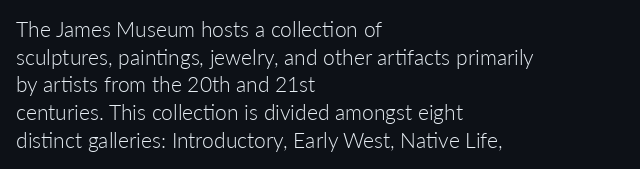
The image shows 21 px text type, upright; set left-aligned, normal line spacing (1.32x), normal letter spacing, not underlined.
